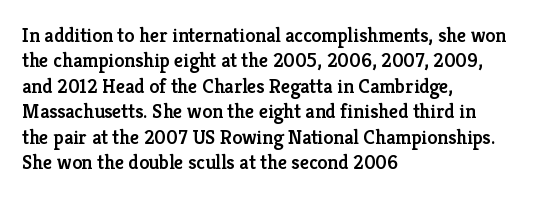
The image shows 20 px text type, upright; set left-aligned, normal line spacing (1.27x), normal letter spacing, not underlined.
